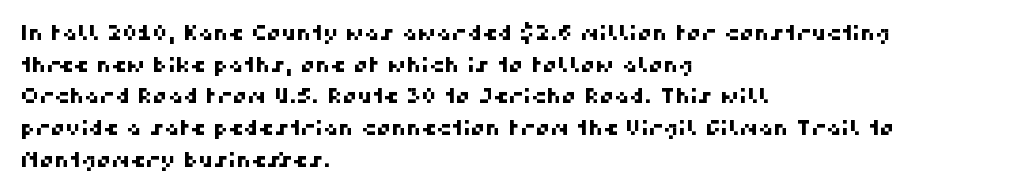
The image shows 21 px text type; set left-aligned, normal line spacing (1.51x), normal letter spacing, not underlined.
